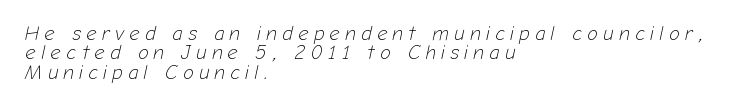
Q: Is the text bold? A: No.
Q: Is the text italic (slanted)? A: Yes, it leans right by about 12 degrees.
Q: Is the text underlined? A: No.
Q: How is the paragraph aligned? A: Left-aligned.
Q: Is the spacing between letters normal or unusually wide? A: Unusually wide.
Q: Is the spacing between lines tight, normal or loose? A: Tight.
